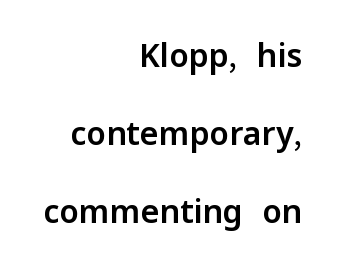
The image shows 32 px sans-serif type, upright; set right-aligned, loose line spacing (2.44x), normal letter spacing, not underlined; low stroke contrast and a medium x-height.
